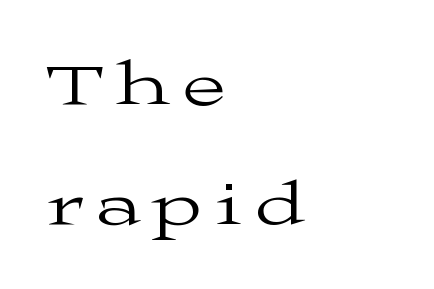
{"serif": "yes", "italic": "no", "bold": "no", "weight": "regular", "width": "wide", "stroke_contrast": "medium", "x_height": "medium", "monospaced": "no", "underline": "no", "align": "left", "line_spacing": "loose", "line_spacing_ratio": 1.93, "letter_spacing": "wide", "letter_spacing_em": 0.23, "glyph_px": 62}
